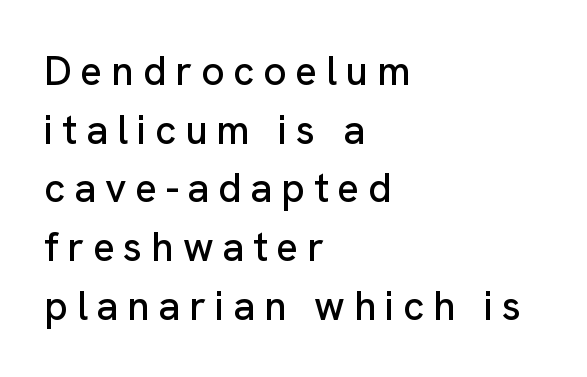
Q: Is the text italic (slanted)? A: No, it is upright.
Q: Is the typeface a serif or a sans-serif typeface? A: Sans-serif.
Q: Is the text underlined? A: No.
Q: How is the paragraph aligned? A: Left-aligned.
Q: Is the spacing between letters normal or unusually wide? A: Unusually wide.
Q: Is the spacing between lines tight, normal or loose? A: Normal.
Q: Width (condensed, normal, or wide)? A: Normal.
Q: Stroke contrast? A: Low.
Q: x-height? A: Medium.
Q: Monospaced? A: No.
